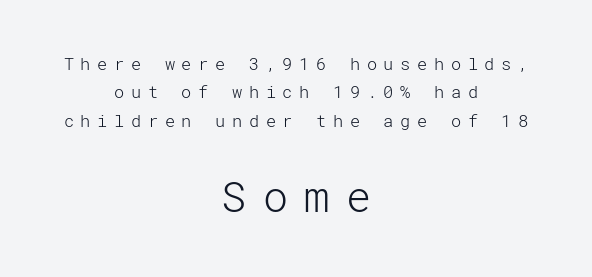
Which chunk is bigger? The second one — the bottom block dwarfs the top. Display-style spreading of the glyphs; the letterfit is very open. The passage shown stacks its lines at a standard gap. The rendering positions every line midway between the sides.
